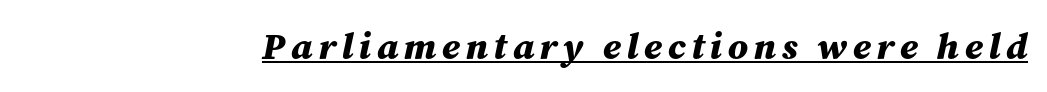
Underline: present. Slant detected: the letters are inclined. Set as a true bold cut, around the 700 mark. Varying glyph widths throughout — classic text-font behaviour.
